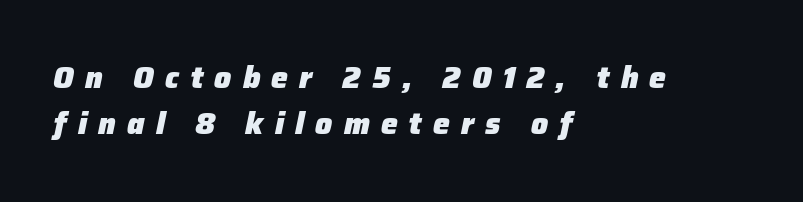
Q: Is the text bold? A: Yes.
Q: Is the text italic (slanted)? A: Yes, it leans right by about 12 degrees.
Q: Is the text underlined? A: No.
Q: How is the paragraph aligned? A: Left-aligned.
Q: Is the spacing between letters normal or unusually wide? A: Unusually wide.
Q: Is the spacing between lines tight, normal or loose? A: Normal.
Q: Width (condensed, normal, or wide)? A: Normal.
Q: Stroke contrast? A: Low.
Q: x-height? A: Medium.
Q: Monospaced? A: No.
